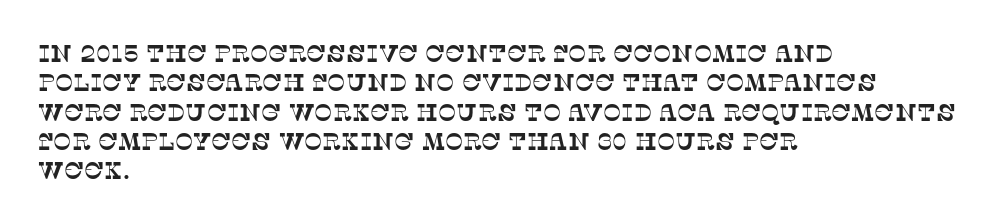
The image shows 24 px text type; set left-aligned, line spacing 1.22x, normal letter spacing, not underlined.
